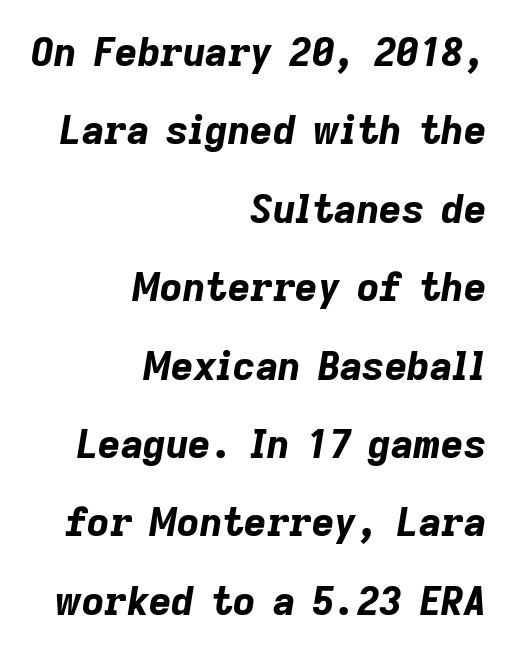
Q: Is the text bold? A: Yes.
Q: Is the text italic (slanted)? A: Yes, it leans right by about 9 degrees.
Q: Is the text underlined? A: No.
Q: How is the paragraph aligned? A: Right-aligned.
Q: Is the spacing between letters normal or unusually wide? A: Normal.
Q: Is the spacing between lines tight, normal or loose? A: Loose.
Q: Width (condensed, normal, or wide)? A: Normal.
Q: Stroke contrast? A: Low.
Q: x-height? A: Medium.
Q: Monospaced? A: No.
